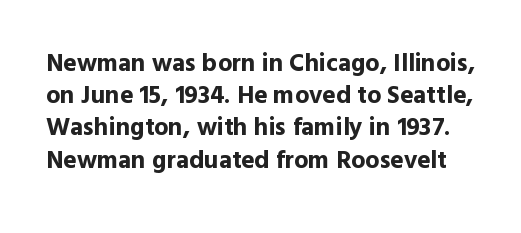
The image shows 25 px bold type, upright; set normal line spacing (1.29x), normal letter spacing, not underlined.
